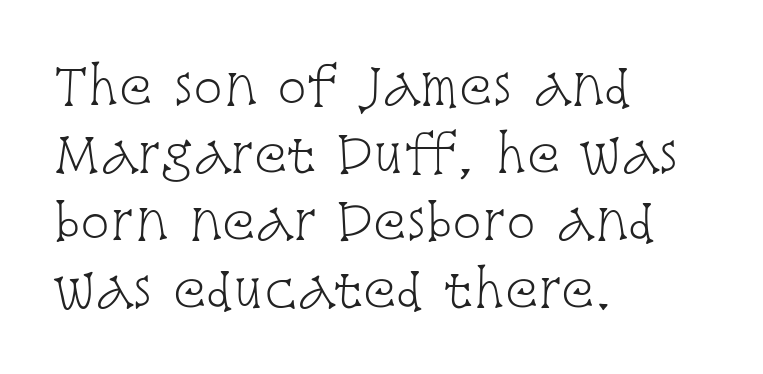
{"serif": "yes", "italic": "no", "bold": "no", "weight": "light", "width": "condensed", "stroke_contrast": "low", "x_height": "large", "monospaced": "no", "underline": "no", "align": "left", "line_spacing": "normal", "line_spacing_ratio": 1.38, "letter_spacing": "normal", "letter_spacing_em": 0.0, "glyph_px": 49}
